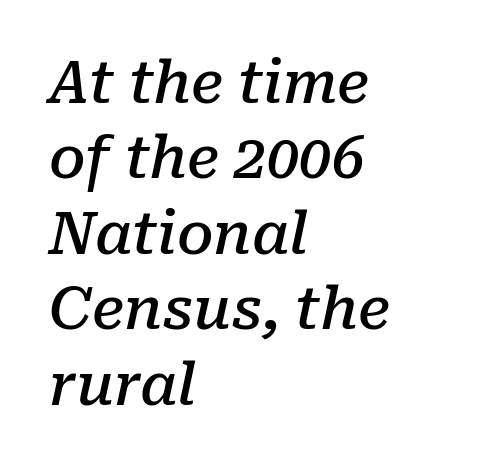
Looking at the ascenders, they clearly lean. The face used here is proportionally spaced, like ordinary book or web type. Look at the stroke-to-counter ratio: somewhat heavy, a semibold. The face used here is rendered with its standard letterfit. Old-style or modern, the face here clearly has serifs.
